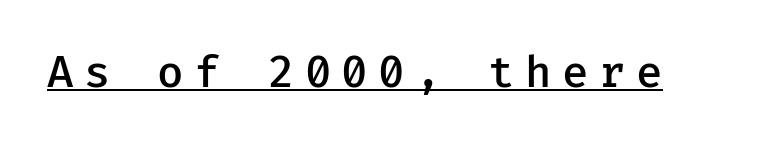
{"serif": "no", "italic": "no", "bold": "semi", "weight": "semibold", "width": "normal", "stroke_contrast": "low", "x_height": "medium", "underline": "yes", "letter_spacing": "wide", "letter_spacing_em": 0.24, "glyph_px": 43}
